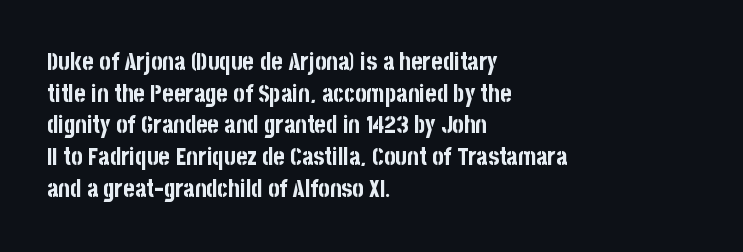
{"italic": "no", "bold": "yes", "underline": "no", "align": "left", "line_spacing": "normal", "line_spacing_ratio": 1.32, "letter_spacing": "normal", "letter_spacing_em": 0.0, "glyph_px": 24}
